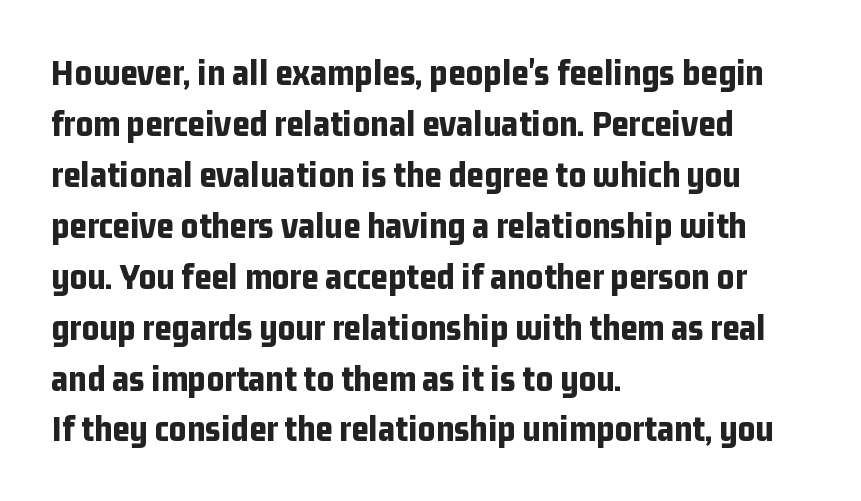
Standard letterfit; no display-style spreading of the glyphs. All the whitespace from short lines collects on the right. The space between consecutive lines is moderate. Posture: straight, roman, zero tilt.
